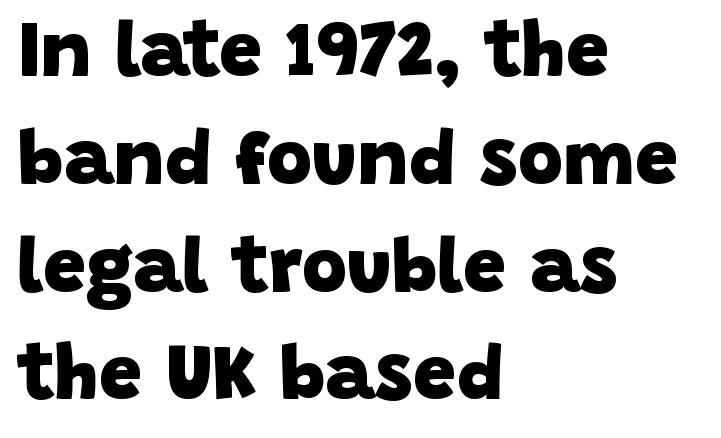
Q: Is the text bold? A: Yes.
Q: Is the typeface a serif or a sans-serif typeface? A: Sans-serif.
Q: Is the text underlined? A: No.
Q: How is the paragraph aligned? A: Left-aligned.
Q: Is the spacing between letters normal or unusually wide? A: Normal.
Q: Is the spacing between lines tight, normal or loose? A: Normal.
Q: Width (condensed, normal, or wide)? A: Normal.
Q: Stroke contrast? A: Low.
Q: x-height? A: Large.
Q: Monospaced? A: No.
